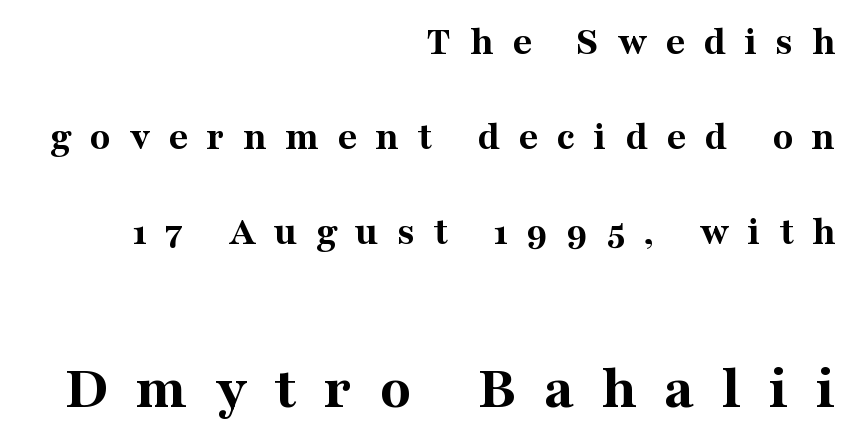
The image shows 63 px bold serif type, upright; set right-aligned, loose line spacing (2.26x), unusually wide letter spacing (+0.44 em), not underlined; the second (bottom) block is 1.5x larger; medium stroke contrast and a medium x-height.
